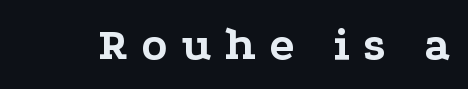
The image shows 47 px bold, wide serif type, upright; set unusually wide letter spacing (+0.29 em), not underlined; low stroke contrast and a medium x-height.
